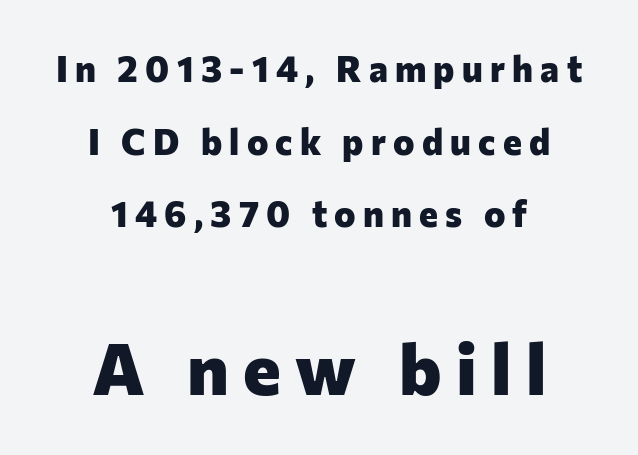
The image shows 72 px heavy sans-serif type, upright; set centered, loose line spacing (2.02x), unusually wide letter spacing (+0.2 em), not underlined; the second (bottom) block is 2.0x larger; low stroke contrast and a medium x-height.
